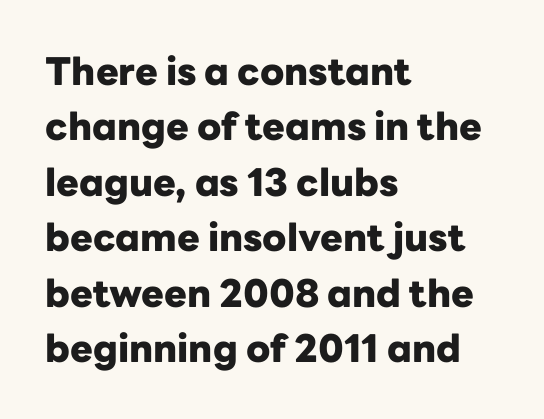
Honestly, the row spacing looks completely unremarkable. The letters advance in unequal steps, a hallmark of proportional type. Unlike a traditional serif, this face leaves its strokes unadorned. Chunky letters — that's bold for sure.
